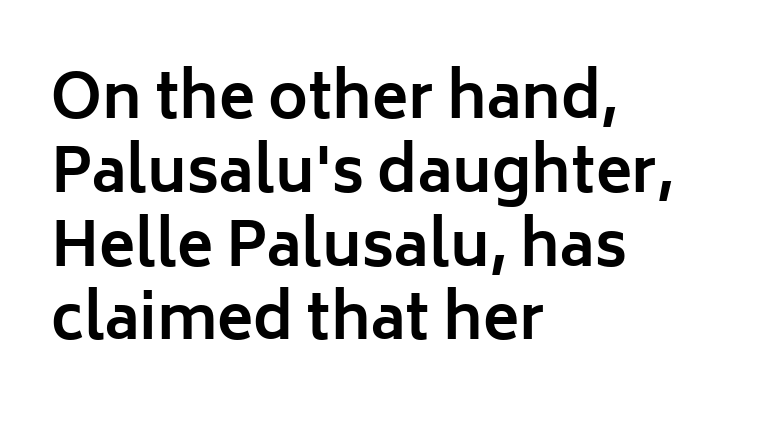
{"serif": "no", "italic": "no", "bold": "yes", "weight": "bold", "width": "normal", "stroke_contrast": "low", "x_height": "medium", "monospaced": "no", "underline": "no", "align": "left", "line_spacing_ratio": 1.23, "letter_spacing": "normal", "letter_spacing_em": 0.0, "glyph_px": 60}
